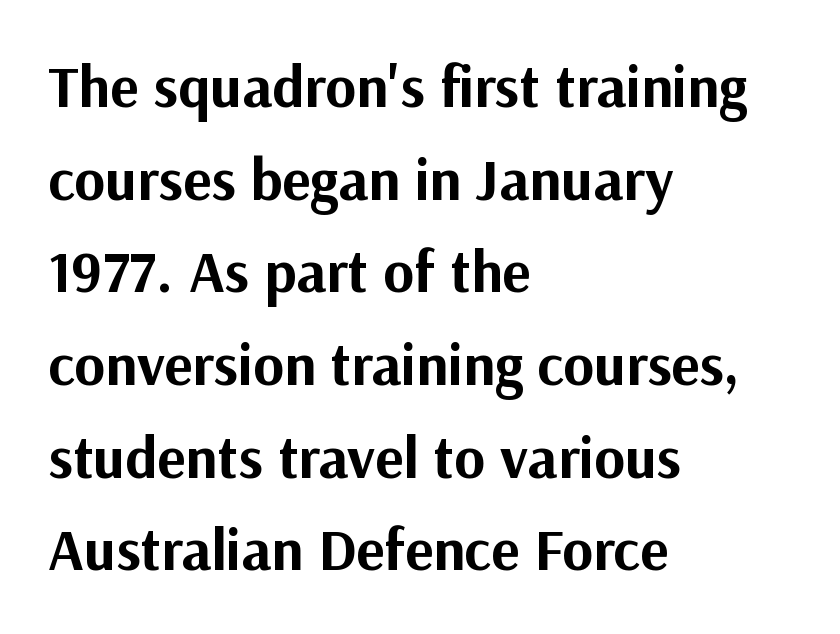
Compared with an ordinary text face, these strokes are far heavier — a full bold. What's the leading like? Ordinary, nothing unusual. Which margin do the lines hug? The left one — the right edge is uneven. Underline: absent.
